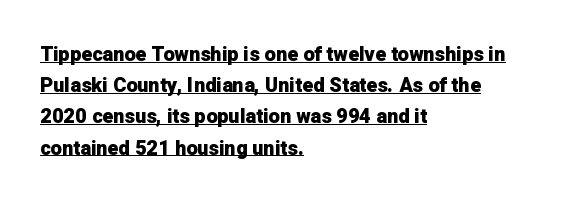
Q: Is the text bold? A: Yes.
Q: Is the text italic (slanted)? A: No, it is upright.
Q: Is the text underlined? A: Yes.
Q: How is the paragraph aligned? A: Left-aligned.
Q: Is the spacing between letters normal or unusually wide? A: Normal.
Q: Is the spacing between lines tight, normal or loose? A: Normal.
